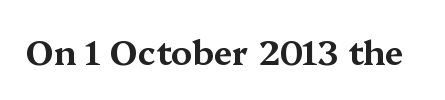
Regarding serifs, this sample has them. Character widths vary here, with narrow letters taking less room than wide ones. The lettering stays uniformly vertical, giving the passage a roman look. Words float on clear page, feet unadorned.
